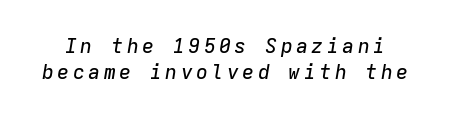
In terms of posture, this sample is oblique. Line spacing here is normal. Check the space under the baseline: it is left empty.
